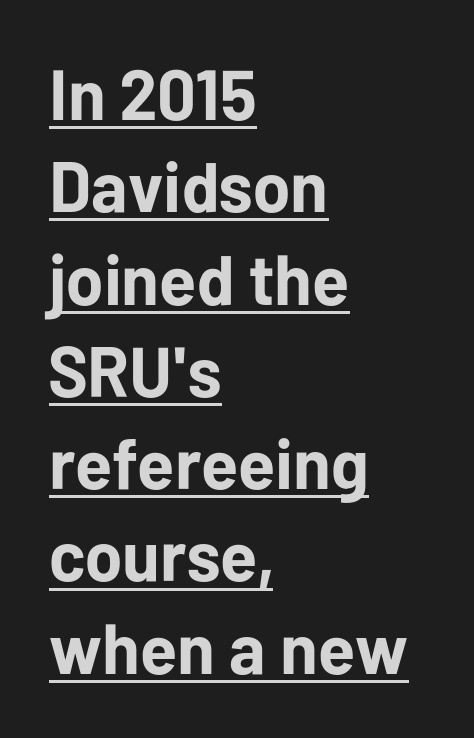
The image shows 71 px bold sans-serif type, upright; set left-aligned, normal line spacing (1.3x), normal letter spacing, underlined; low stroke contrast and a medium x-height.
